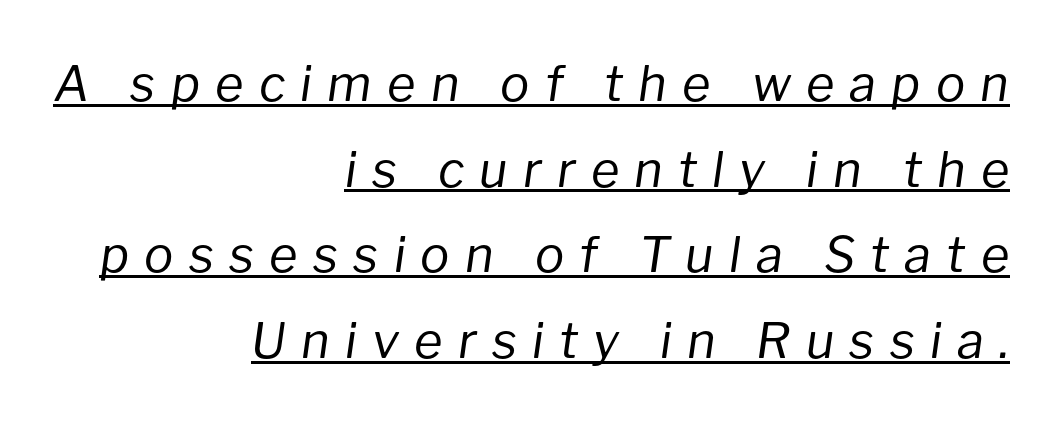
Typeset ragged left — the right edge is the straight one. The rendering uses natural spacing where letterforms have individual widths. The gaps between neighbouring characters are conspicuously large. Is this a heavy cut? Hardly; it is regular or lighter.
